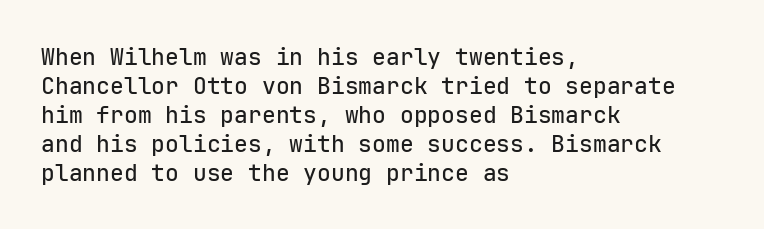
Posture: straight, roman, zero tilt. The passage shown is not underscored anywhere. The rendering anchors every line to the left-hand side. The gaps between neighbouring characters are ordinary and unremarkable.
